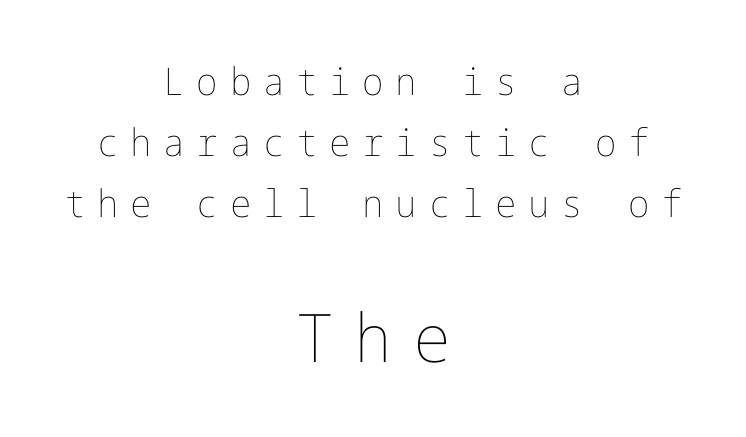
Q: Is the text bold? A: No.
Q: Is the text italic (slanted)? A: No, it is upright.
Q: Is the text underlined? A: No.
Q: How is the paragraph aligned? A: Centered.
Q: Is the spacing between letters normal or unusually wide? A: Unusually wide.
Q: Is the spacing between lines tight, normal or loose? A: Normal.
Q: Which block of text is set in a larger size, the first (top) or the second (bottom)? A: The second (bottom) one.
Q: Width (condensed, normal, or wide)? A: Normal.
Q: Stroke contrast? A: Low.
Q: x-height? A: Medium.
